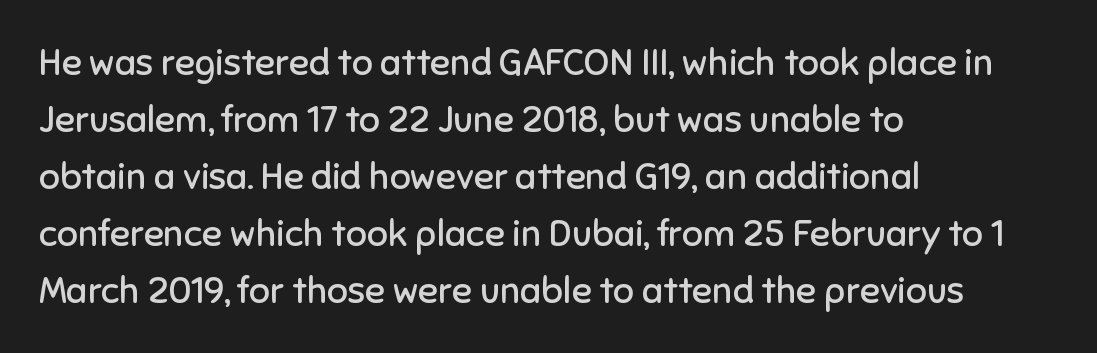
{"serif": "no", "italic": "no", "bold": "no", "weight": "regular", "width": "normal", "stroke_contrast": "low", "x_height": "medium", "monospaced": "no", "underline": "no", "align": "left", "line_spacing": "normal", "line_spacing_ratio": 1.54, "letter_spacing": "normal", "letter_spacing_em": 0.0, "glyph_px": 37}
